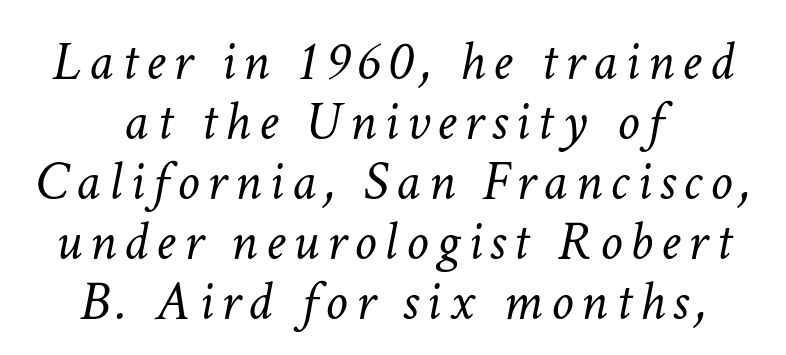
Summary of vertical rhythm: compact, with narrow interline spacing. Character widths vary here, with narrow letters taking less room than wide ones. A light-to-regular cut is what we see here. Lines of text with bare space underneath.
